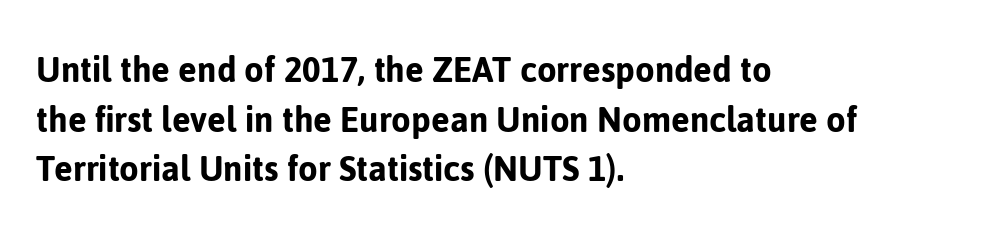
Q: Is the text italic (slanted)? A: No, it is upright.
Q: Is the typeface a serif or a sans-serif typeface? A: Sans-serif.
Q: Is the text underlined? A: No.
Q: How is the paragraph aligned? A: Left-aligned.
Q: Is the spacing between letters normal or unusually wide? A: Normal.
Q: Width (condensed, normal, or wide)? A: Normal.
Q: Stroke contrast? A: Low.
Q: x-height? A: Medium.
Q: Monospaced? A: No.
